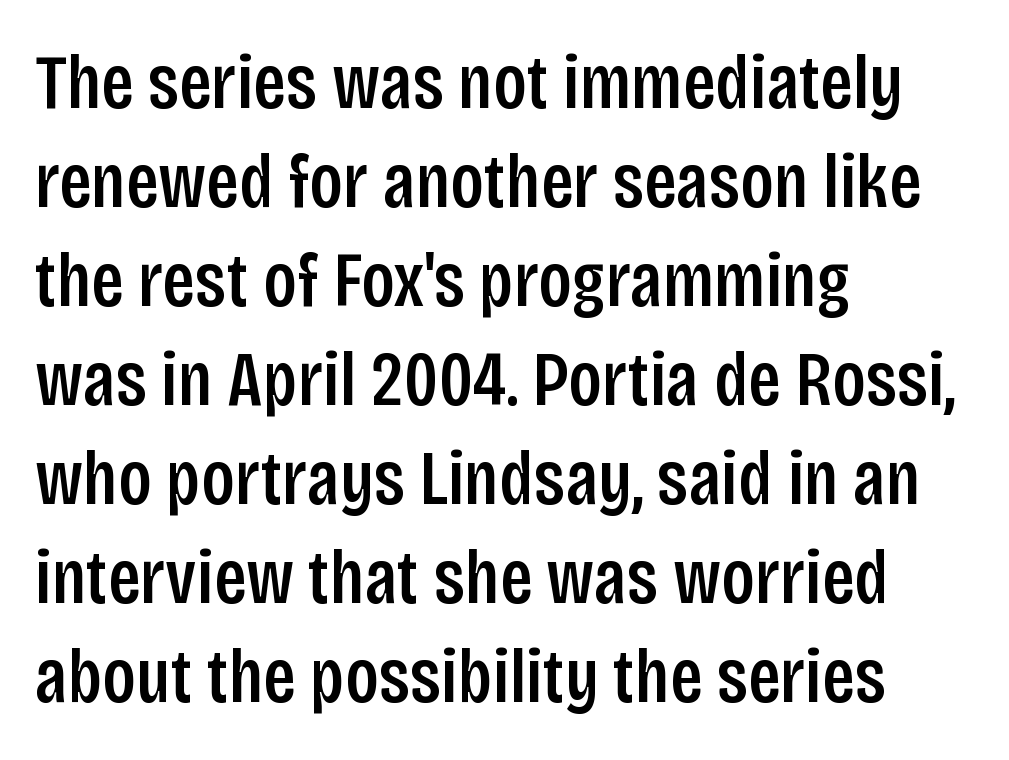
Q: Is the text italic (slanted)? A: No, it is upright.
Q: Is the typeface a serif or a sans-serif typeface? A: Sans-serif.
Q: Is the text underlined? A: No.
Q: How is the paragraph aligned? A: Left-aligned.
Q: Is the spacing between letters normal or unusually wide? A: Normal.
Q: Is the spacing between lines tight, normal or loose? A: Normal.
Q: Width (condensed, normal, or wide)? A: Condensed.
Q: Stroke contrast? A: Low.
Q: x-height? A: Large.
Q: Monospaced? A: No.
